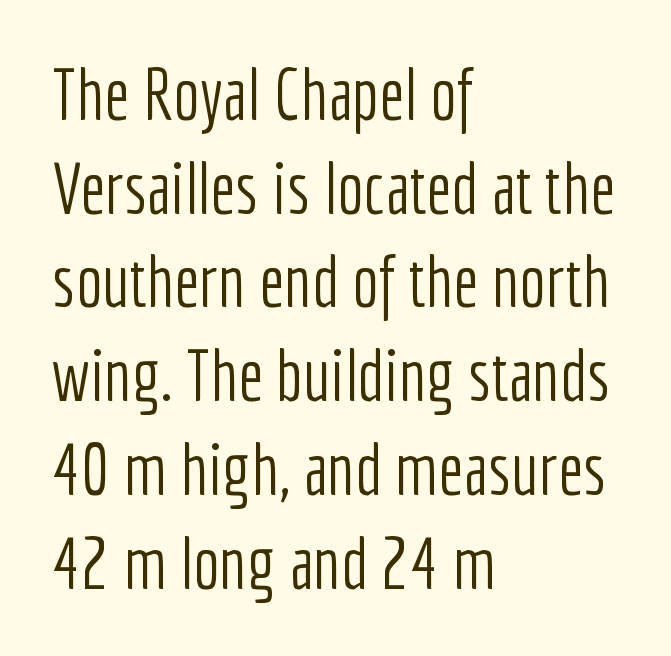
Q: Is the text bold? A: No.
Q: Is the text italic (slanted)? A: No, it is upright.
Q: Is the typeface a serif or a sans-serif typeface? A: Sans-serif.
Q: Is the text underlined? A: No.
Q: How is the paragraph aligned? A: Left-aligned.
Q: Is the spacing between letters normal or unusually wide? A: Normal.
Q: Is the spacing between lines tight, normal or loose? A: Normal.
Q: Width (condensed, normal, or wide)? A: Condensed.
Q: Stroke contrast? A: Low.
Q: x-height? A: Medium.
Q: Monospaced? A: No.
